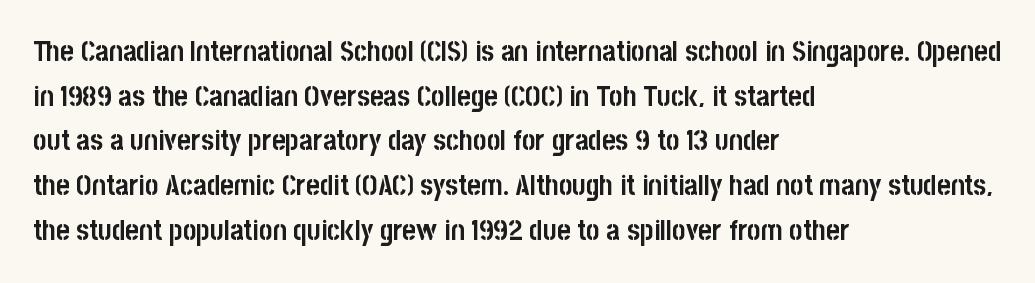
The characters look thick and weighty, a clear bold. Examine the stroke ends and you'll find no serifs. If you drew a ruler down the left edge, every line would touch it. The rendering uses natural spacing where letterforms have individual widths. Rendered with straight, roman letterforms.
